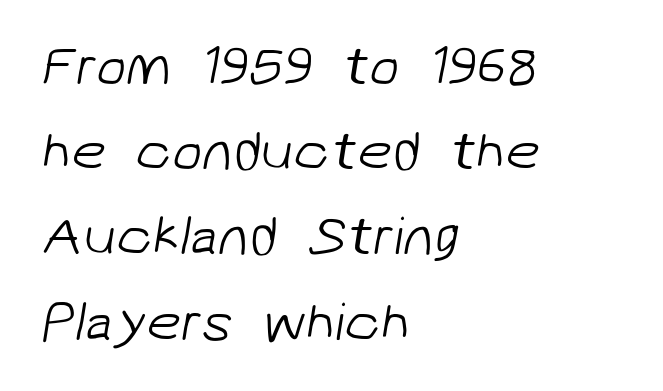
Q: Is the text bold? A: No.
Q: Is the typeface a serif or a sans-serif typeface? A: Sans-serif.
Q: Is the text underlined? A: No.
Q: How is the paragraph aligned? A: Left-aligned.
Q: Is the spacing between letters normal or unusually wide? A: Normal.
Q: Is the spacing between lines tight, normal or loose? A: Normal.
Q: Width (condensed, normal, or wide)? A: Normal.
Q: Stroke contrast? A: Low.
Q: x-height? A: Medium.
Q: Monospaced? A: No.
